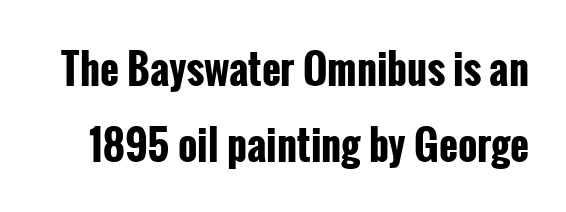
The image shows 41 px bold, condensed sans-serif type, upright; set line spacing 1.86x, normal letter spacing, not underlined; low stroke contrast and a medium x-height.
